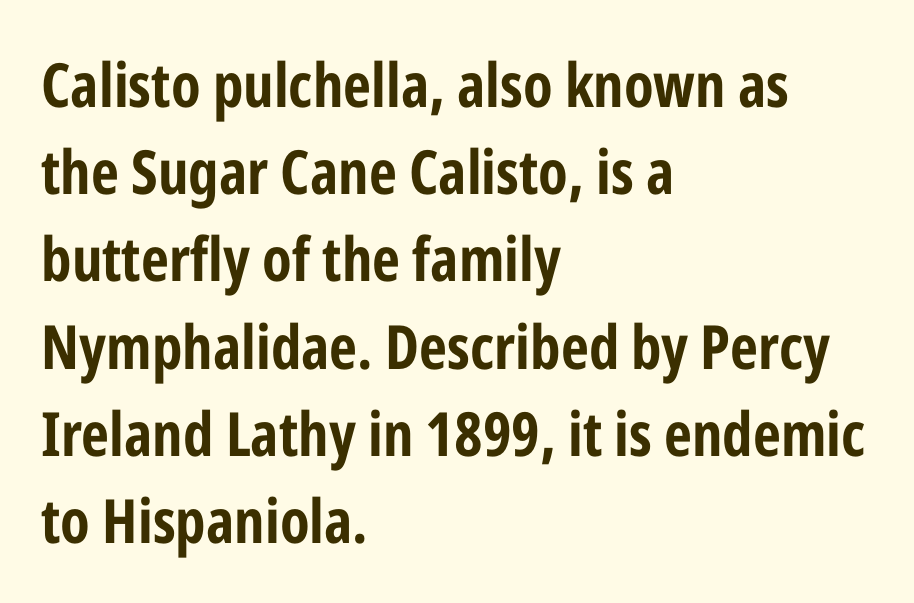
Q: Is the text bold? A: Yes.
Q: Is the text italic (slanted)? A: No, it is upright.
Q: Is the typeface a serif or a sans-serif typeface? A: Sans-serif.
Q: Is the text underlined? A: No.
Q: How is the paragraph aligned? A: Left-aligned.
Q: Is the spacing between letters normal or unusually wide? A: Normal.
Q: Is the spacing between lines tight, normal or loose? A: Normal.
Q: Width (condensed, normal, or wide)? A: Condensed.
Q: Stroke contrast? A: Low.
Q: x-height? A: Medium.
Q: Monospaced? A: No.
